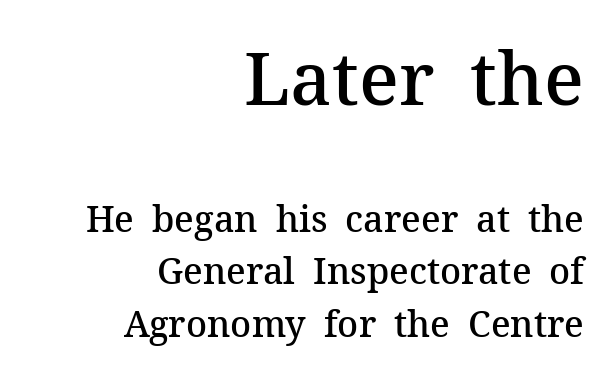
{"serif": "yes", "italic": "no", "bold": "semi", "weight": "semibold", "width": "normal", "stroke_contrast": "medium", "x_height": "medium", "monospaced": "no", "underline": "no", "align": "right", "line_spacing": "normal", "line_spacing_ratio": 1.45, "letter_spacing": "normal", "letter_spacing_em": 0.0, "larger_block": "first", "size_ratio": 2.03, "glyph_px": 73}
